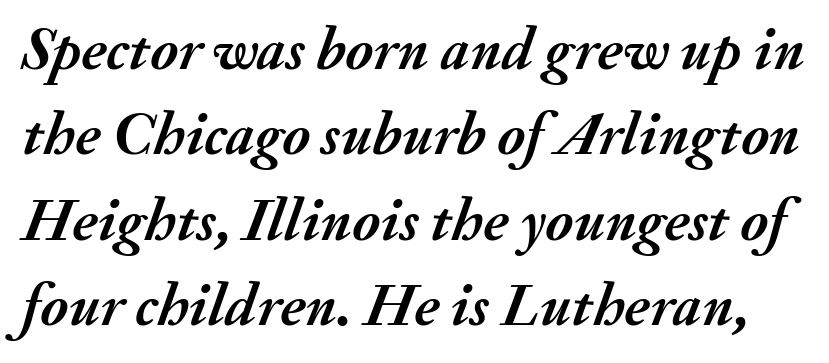
The image shows 61 px semibold type, italic (leaning right); set normal line spacing (1.4x), normal letter spacing, not underlined; medium stroke contrast and a small x-height.
